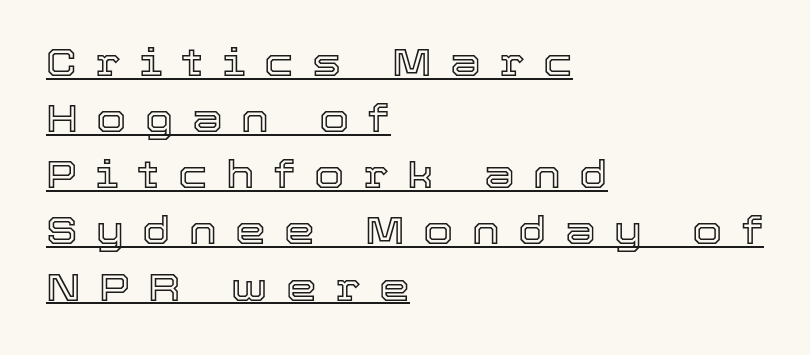
{"italic": "no", "width": "normal", "x_height": "medium", "monospaced": "no", "underline": "yes", "align": "left", "line_spacing": "normal", "line_spacing_ratio": 1.44, "letter_spacing": "wide", "letter_spacing_em": 0.47, "glyph_px": 39}
